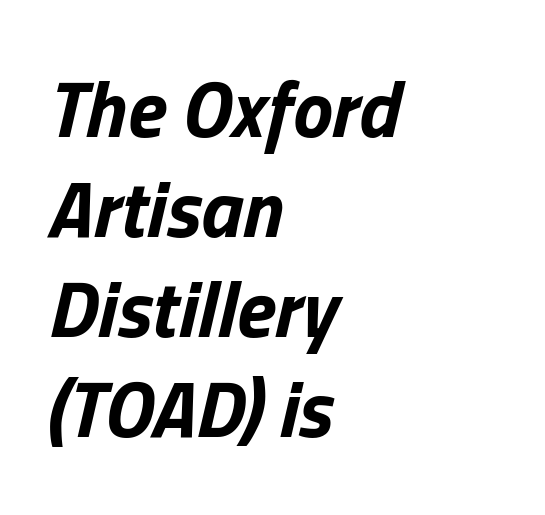
{"italic": "yes", "lean": "right", "slant_degrees": 13, "bold": "yes", "weight": "bold", "width": "normal", "stroke_contrast": "low", "x_height": "medium", "monospaced": "no", "underline": "no", "align": "left", "line_spacing": "normal", "line_spacing_ratio": 1.25, "letter_spacing": "normal", "letter_spacing_em": 0.0, "glyph_px": 80}
